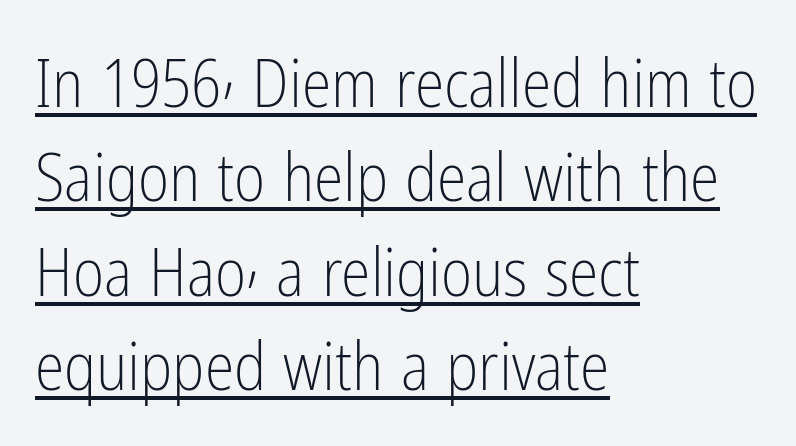
No heavy texture on the line: the type isn't bold. You can tell from the bare stems that sans-serif type was used. Notice how the passage keeps a crisp vertical edge on the left only. This block has exactly the height ordinary leading produces. If you drew a line through each stem, it would be perfectly vertical.
